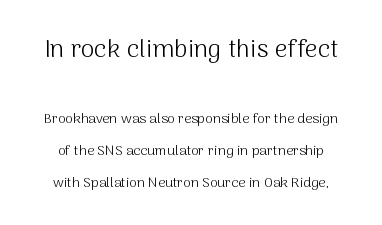
Q: Is the text bold? A: No.
Q: Is the text italic (slanted)? A: No, it is upright.
Q: Is the text underlined? A: No.
Q: Is the spacing between letters normal or unusually wide? A: Normal.
Q: Is the spacing between lines tight, normal or loose? A: Loose.
Q: Which block of text is set in a larger size, the first (top) or the second (bottom)? A: The first (top) one.
